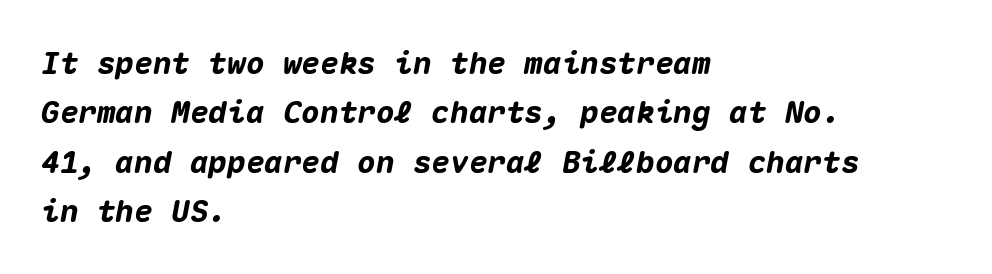
Has an underline been added? It has not. Caption: standard tracking, unaltered. Note the uniform advance width — an 'i' takes as much space as an 'm'. The paragraph shown leans on its left margin. How would I describe the line gaps? Plain and ordinary. Observe the lean: these are italic letterforms.
